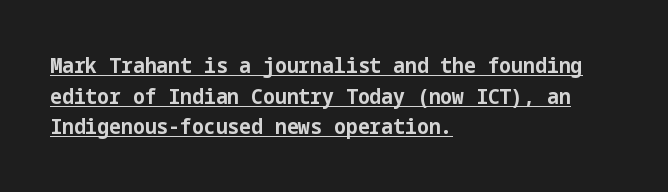
Heft: maximum for text — a bold. Line beginnings align vertically; line endings do not. The string is rendered with underlining switched on. Horizontal bands of white between lines are of average thickness. Posture: upright roman.
